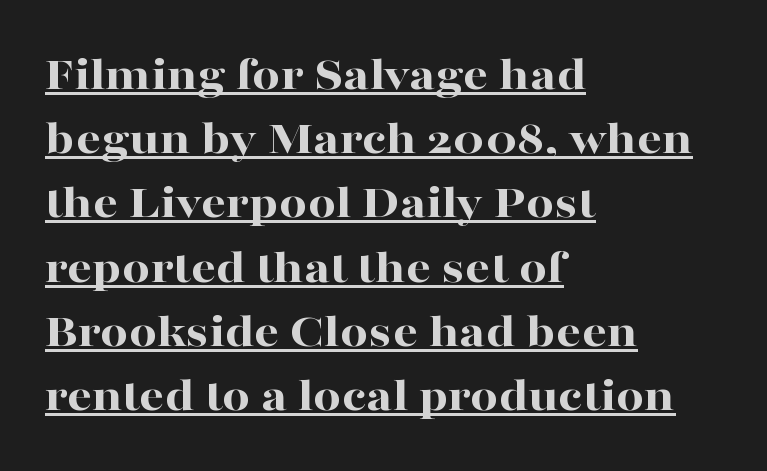
Q: Is the text bold? A: Yes.
Q: Is the text italic (slanted)? A: No, it is upright.
Q: Is the typeface a serif or a sans-serif typeface? A: Serif.
Q: Is the text underlined? A: Yes.
Q: How is the paragraph aligned? A: Left-aligned.
Q: Is the spacing between letters normal or unusually wide? A: Normal.
Q: Is the spacing between lines tight, normal or loose? A: Normal.
Q: Width (condensed, normal, or wide)? A: Wide.
Q: Stroke contrast? A: High.
Q: x-height? A: Medium.
Q: Monospaced? A: No.
